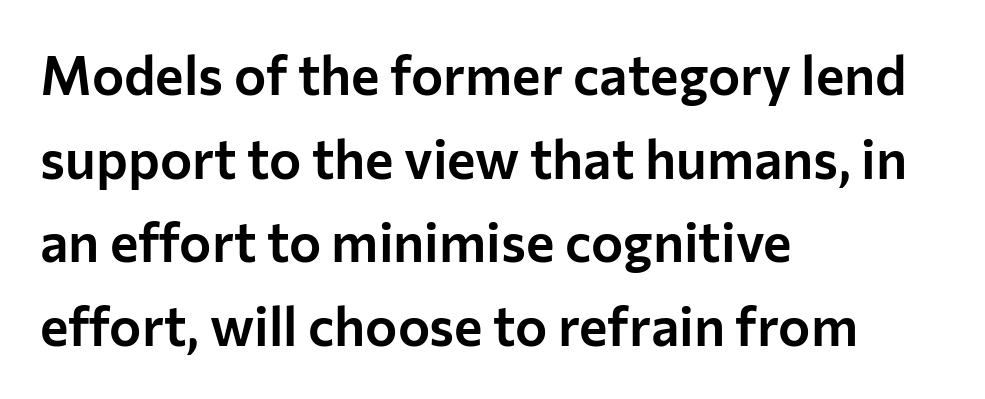
{"serif": "no", "italic": "no", "width": "normal", "stroke_contrast": "low", "x_height": "medium", "monospaced": "no", "underline": "no", "align": "left", "line_spacing": "normal", "line_spacing_ratio": 1.55, "letter_spacing": "normal", "letter_spacing_em": 0.0, "glyph_px": 54}
